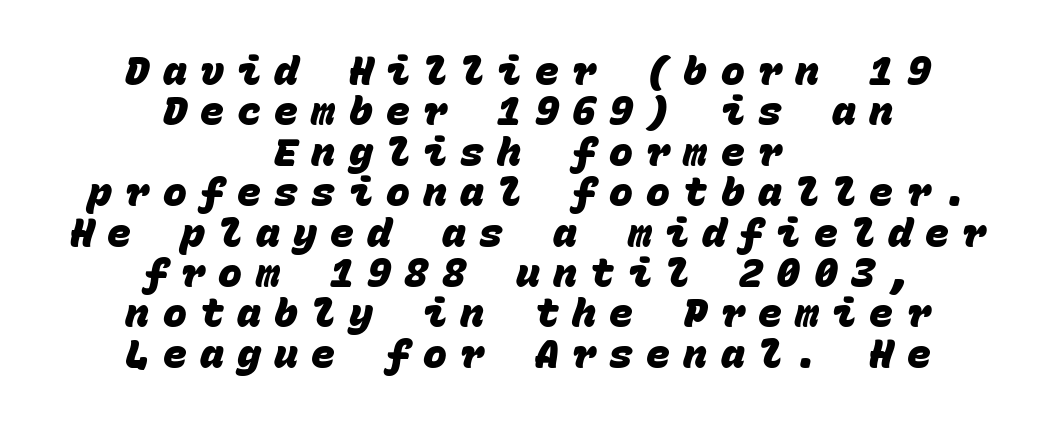
The image shows 40 px heavy sans-serif type, monospaced; set centered, tight line spacing (1.01x), unusually wide letter spacing (+0.33 em), not underlined; low stroke contrast and a large x-height.
